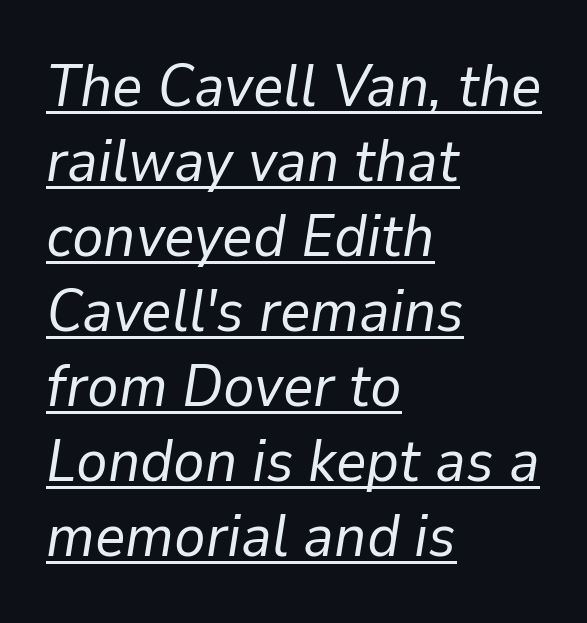
The image shows 59 px regular-weight type, italic (leaning right); set left-aligned, normal line spacing (1.27x), normal letter spacing, underlined; low stroke contrast and a medium x-height.
